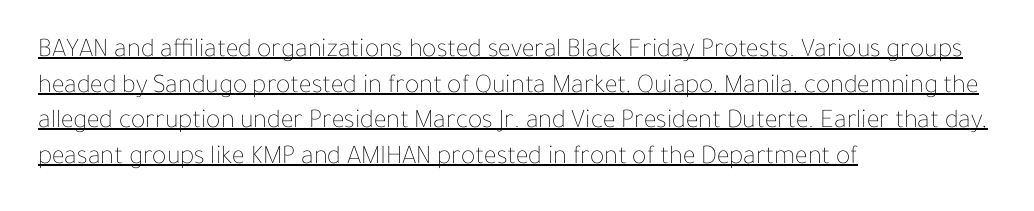
Q: Is the text bold? A: No.
Q: Is the text italic (slanted)? A: No, it is upright.
Q: Is the text underlined? A: Yes.
Q: How is the paragraph aligned? A: Left-aligned.
Q: Is the spacing between letters normal or unusually wide? A: Normal.
Q: Is the spacing between lines tight, normal or loose? A: Normal.
